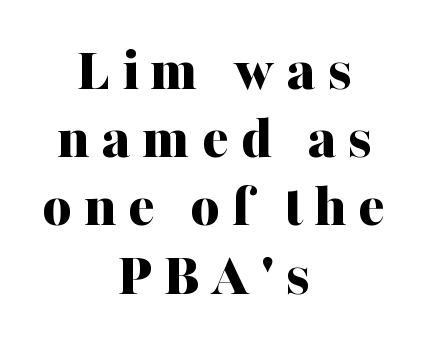
The image shows 62 px bold serif type, upright; set centered, tight line spacing (1.1x), not underlined; medium stroke contrast and a medium x-height.
